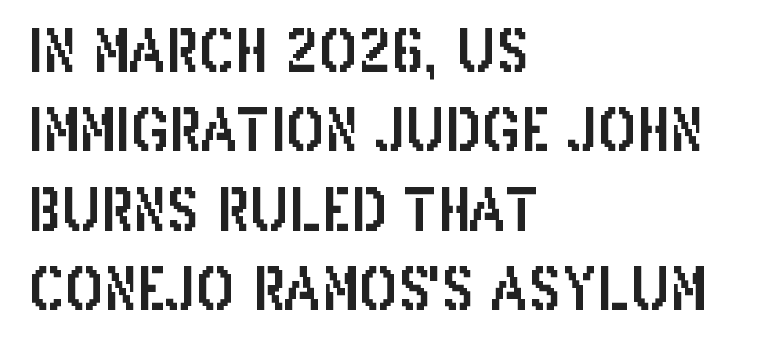
The image shows 58 px condensed sans-serif type, upright; set left-aligned, normal line spacing (1.37x), normal letter spacing, not underlined; low stroke contrast and a large x-height.
